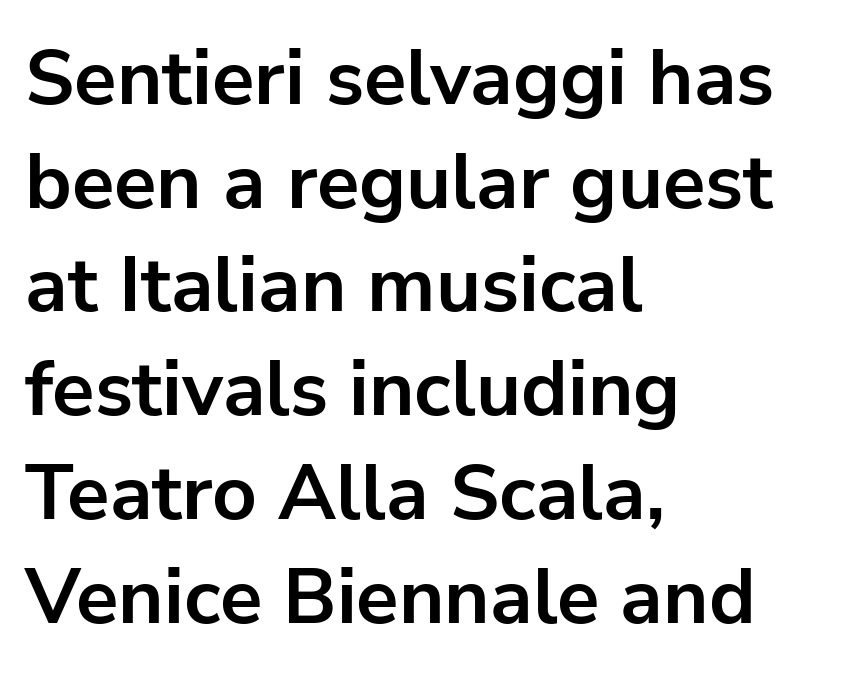
Q: Is the text bold? A: Yes.
Q: Is the text italic (slanted)? A: No, it is upright.
Q: Is the typeface a serif or a sans-serif typeface? A: Sans-serif.
Q: Is the text underlined? A: No.
Q: How is the paragraph aligned? A: Left-aligned.
Q: Is the spacing between letters normal or unusually wide? A: Normal.
Q: Is the spacing between lines tight, normal or loose? A: Normal.
Q: Width (condensed, normal, or wide)? A: Normal.
Q: Stroke contrast? A: Low.
Q: x-height? A: Medium.
Q: Monospaced? A: No.
